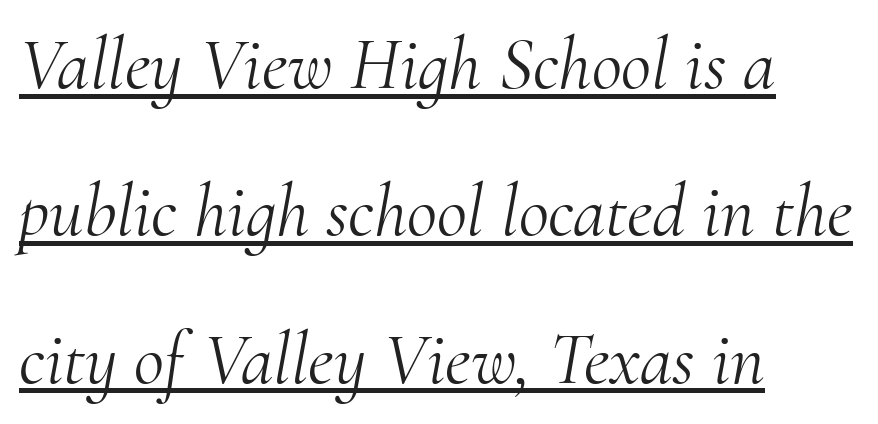
The image shows 74 px light serif type, italic (leaning right); set left-aligned, loose line spacing (1.99x), normal letter spacing, underlined; medium stroke contrast and a small x-height.
